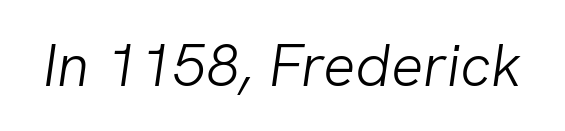
{"serif": "no", "bold": "no", "weight": "light", "width": "normal", "stroke_contrast": "low", "x_height": "medium", "monospaced": "no", "underline": "no", "letter_spacing": "normal", "letter_spacing_em": 0.0, "glyph_px": 60}
